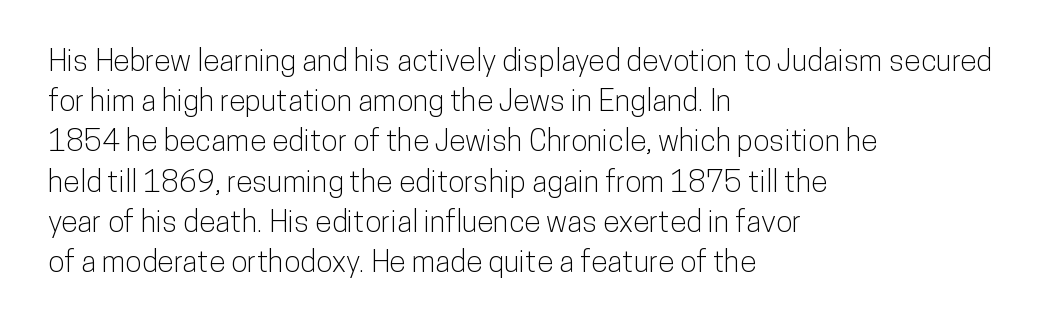
Q: Is the text italic (slanted)? A: No, it is upright.
Q: Is the typeface a serif or a sans-serif typeface? A: Sans-serif.
Q: Is the text underlined? A: No.
Q: How is the paragraph aligned? A: Left-aligned.
Q: Is the spacing between letters normal or unusually wide? A: Normal.
Q: Is the spacing between lines tight, normal or loose? A: Normal.
Q: Width (condensed, normal, or wide)? A: Condensed.
Q: Stroke contrast? A: Low.
Q: x-height? A: Medium.
Q: Monospaced? A: No.
